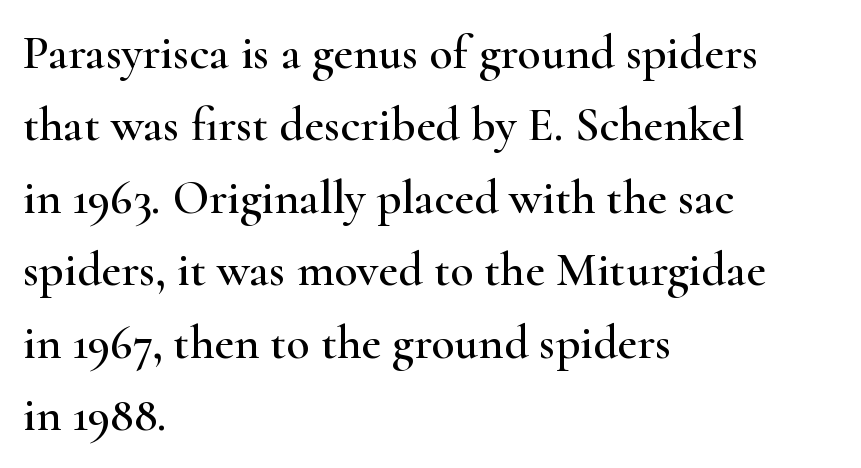
{"serif": "yes", "italic": "no", "width": "wide", "stroke_contrast": "high", "x_height": "small", "monospaced": "no", "underline": "no", "align": "left", "line_spacing": "normal", "line_spacing_ratio": 1.51, "letter_spacing": "normal", "letter_spacing_em": 0.0, "glyph_px": 48}
